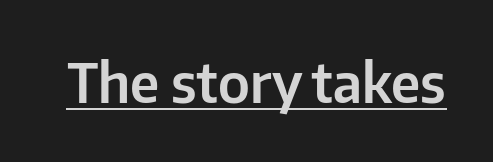
{"serif": "no", "italic": "no", "width": "normal", "stroke_contrast": "low", "x_height": "medium", "monospaced": "no", "underline": "yes", "letter_spacing": "normal", "letter_spacing_em": 0.0, "glyph_px": 54}
